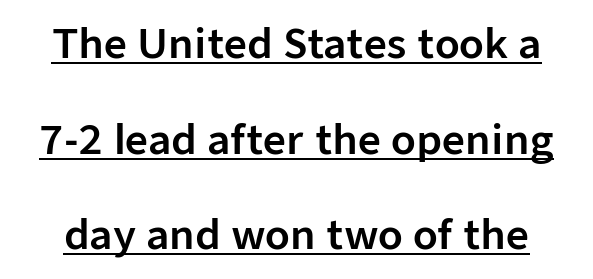
The image shows 40 px sans-serif type, upright; set loose line spacing (2.39x), normal letter spacing, underlined; low stroke contrast and a medium x-height.
